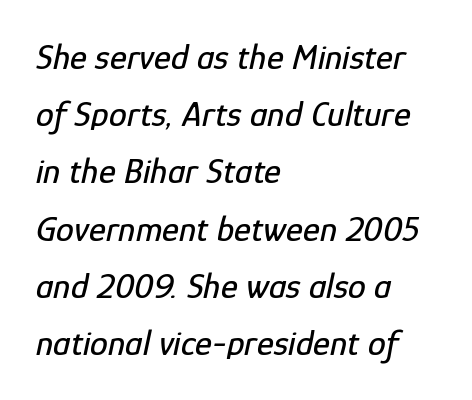
{"italic": "yes", "lean": "right", "slant_degrees": 12, "width": "condensed", "stroke_contrast": "low", "x_height": "medium", "monospaced": "no", "underline": "no", "align": "left", "line_spacing": "normal", "line_spacing_ratio": 1.59, "letter_spacing": "normal", "letter_spacing_em": 0.0, "glyph_px": 36}
